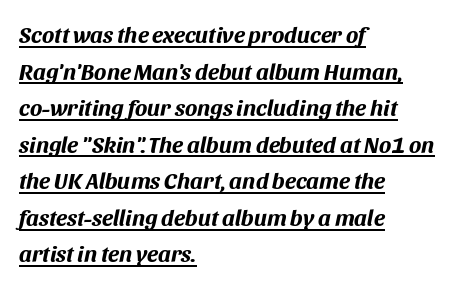
Typeset ragged right — the left edge is the straight one. The lettering is marked with a stroke running underneath it. The whole block is typeset with a tilt. This is heavy type, rendered in bold. Glyph-to-glyph distance matches everyday printed text.
